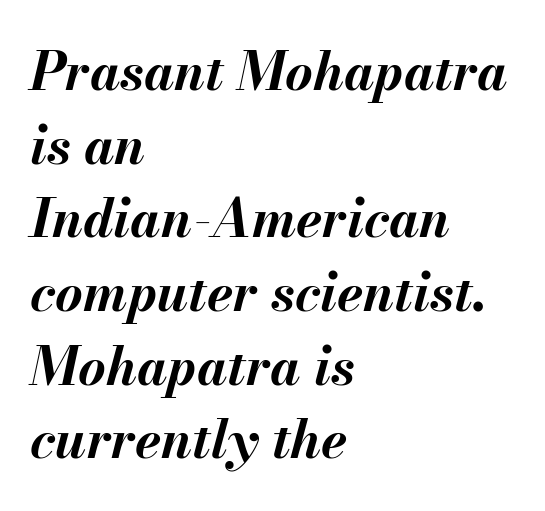
Q: Is the text bold? A: Yes.
Q: Is the text italic (slanted)? A: Yes, it leans right by about 13 degrees.
Q: Is the text underlined? A: No.
Q: How is the paragraph aligned? A: Left-aligned.
Q: Is the spacing between letters normal or unusually wide? A: Normal.
Q: Is the spacing between lines tight, normal or loose? A: Normal.
Q: Width (condensed, normal, or wide)? A: Normal.
Q: Stroke contrast? A: Medium.
Q: x-height? A: Small.
Q: Monospaced? A: No.
